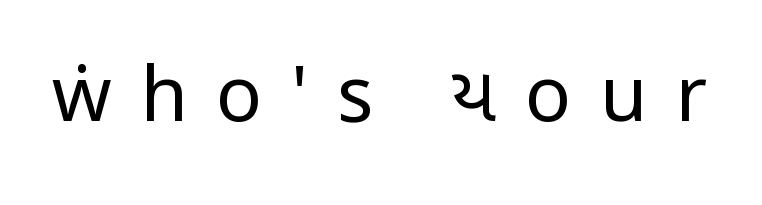
The image shows 76 px regular-weight, condensed sans-serif type, upright; set unusually wide letter spacing (+0.38 em), not underlined; low stroke contrast and a large x-height.
